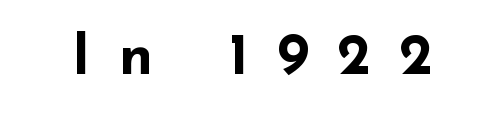
The image shows 58 px bold, wide sans-serif type, upright; set unusually wide letter spacing (+0.49 em), not underlined; low stroke contrast and a small x-height.
